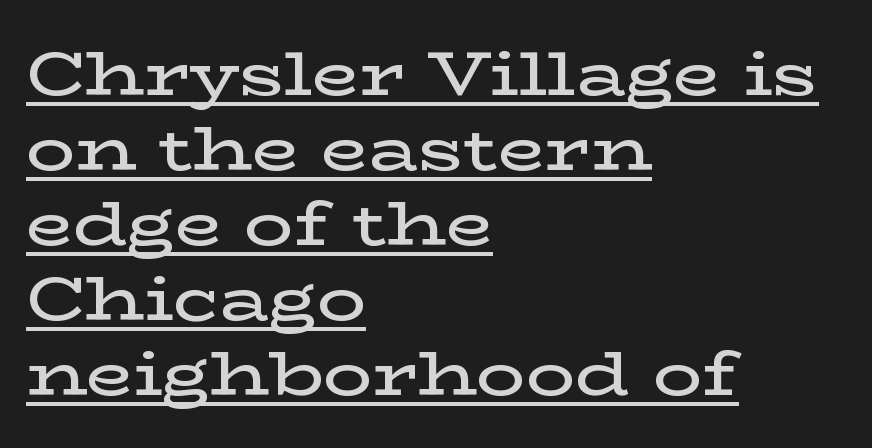
Compared with typical body copy, the letter spacing here is the same. Are there feet on the stems? There are — it's a serif. Underlining? Definitely there. Is this a fixed-width face? No — the glyphs have proportional, varying widths.
